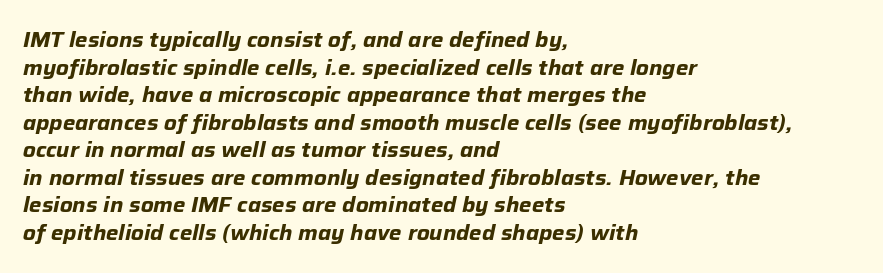
Anything drawn beneath the words? Only blank space. Would a proofreader flag this as italicized? Yes. The horizontal fit of the characters is conventional and even. Each new line begins a customary step beneath the previous one. Emphasis by weight is at full strength: bold.
